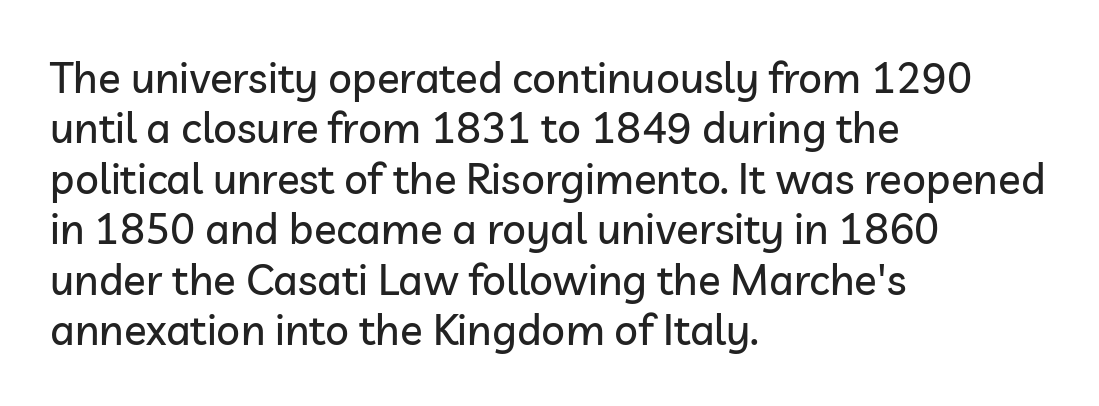
Q: Is the text italic (slanted)? A: No, it is upright.
Q: Is the typeface a serif or a sans-serif typeface? A: Sans-serif.
Q: Is the text underlined? A: No.
Q: How is the paragraph aligned? A: Left-aligned.
Q: Is the spacing between letters normal or unusually wide? A: Normal.
Q: Width (condensed, normal, or wide)? A: Normal.
Q: Stroke contrast? A: Low.
Q: x-height? A: Medium.
Q: Monospaced? A: No.
